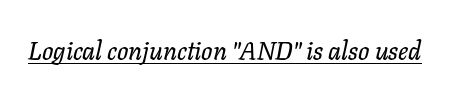
The image shows 25 px text type, italic (leaning right); set normal letter spacing, underlined.
